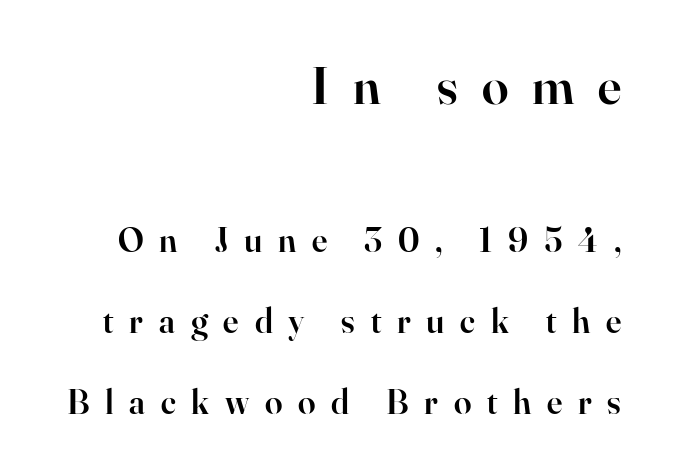
The image shows 53 px semibold serif type, upright; set right-aligned, loose line spacing (2.31x), unusually wide letter spacing (+0.45 em), not underlined; the first (top) block is 1.51x larger; high stroke contrast and a small x-height.
